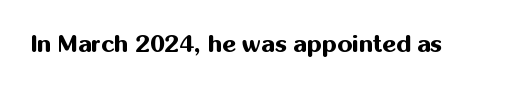
What stands out about the letter spacing? Nothing — it is the standard amount. Upright lettering throughout. Bold? Absolutely — the strokes are thick and heavy. The glyphs are unaccompanied by any horizontal stroke below them.
